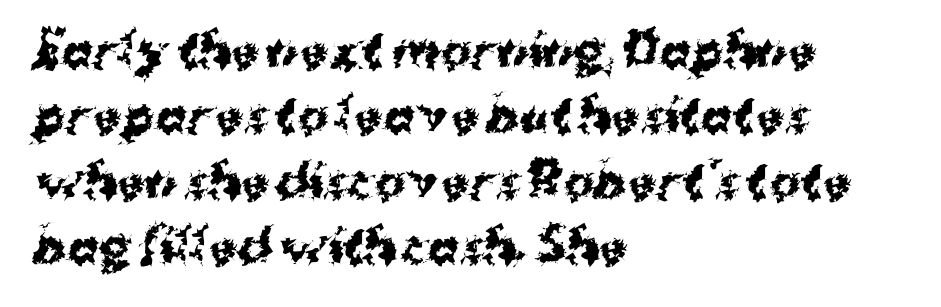
Q: Is the text bold? A: Yes.
Q: Is the text italic (slanted)? A: Yes.
Q: Is the typeface a serif or a sans-serif typeface? A: Sans-serif.
Q: Is the text underlined? A: No.
Q: How is the paragraph aligned? A: Left-aligned.
Q: Is the spacing between letters normal or unusually wide? A: Normal.
Q: Is the spacing between lines tight, normal or loose? A: Normal.
Q: Width (condensed, normal, or wide)? A: Normal.
Q: Stroke contrast? A: Medium.
Q: x-height? A: Medium.
Q: Monospaced? A: No.
